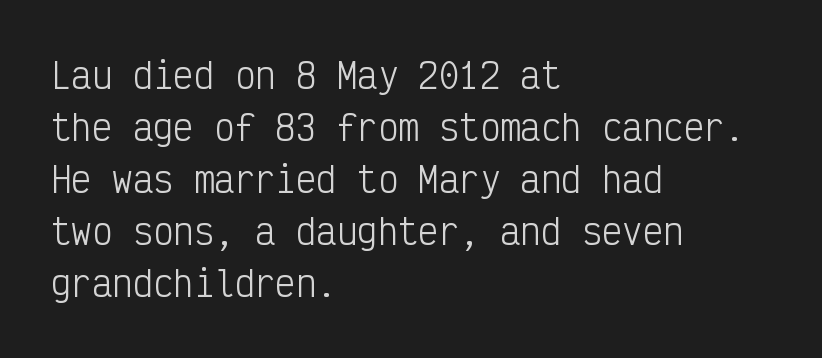
{"serif": "no", "italic": "no", "bold": "no", "weight": "light", "width": "condensed", "stroke_contrast": "low", "x_height": "medium", "monospaced": "yes", "underline": "no", "align": "left", "line_spacing": "normal", "line_spacing_ratio": 1.53, "letter_spacing": "normal", "letter_spacing_em": 0.0, "glyph_px": 34}
